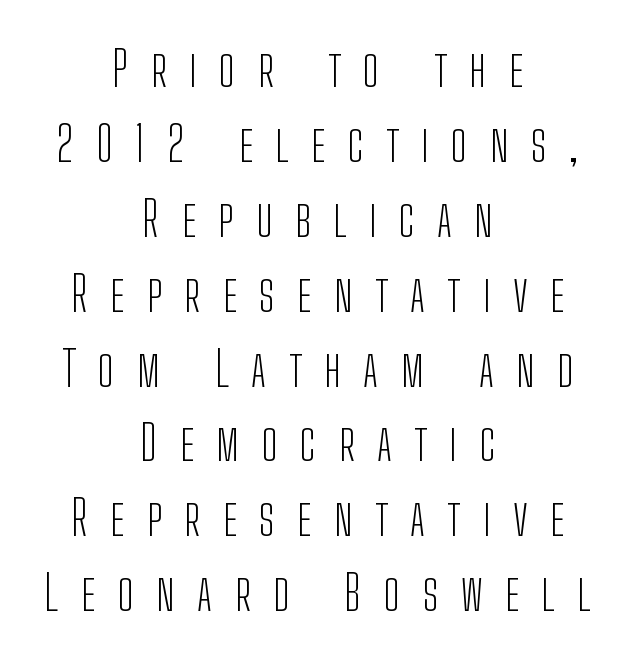
Notice how descenders clear the ascenders below comfortably — that's standard leading. Each letter keeps its own natural width here, so spacing adapts to shape. Glyph-to-glyph distance is far greater than everyday printed text. This sample uses a sans-serif face.
